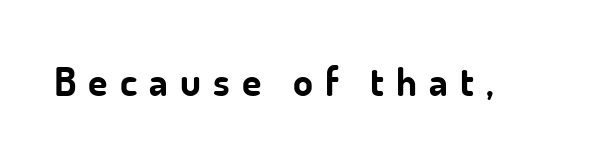
Q: Is the text bold? A: Yes.
Q: Is the text italic (slanted)? A: No, it is upright.
Q: Is the typeface a serif or a sans-serif typeface? A: Sans-serif.
Q: Is the text underlined? A: No.
Q: Is the spacing between letters normal or unusually wide? A: Unusually wide.
Q: Width (condensed, normal, or wide)? A: Normal.
Q: Stroke contrast? A: Low.
Q: x-height? A: Small.
Q: Monospaced? A: No.
